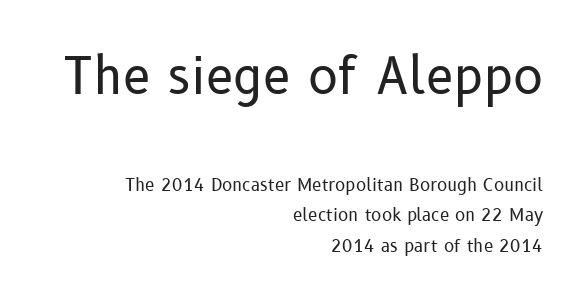
The image shows 50 px regular-weight sans-serif type, upright; set right-aligned, line spacing 1.78x, normal letter spacing, not underlined; the first (top) block is 2.94x larger; low stroke contrast and a medium x-height.
